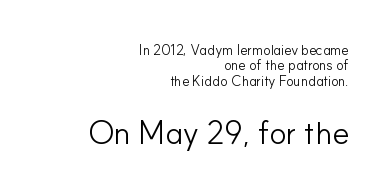
Q: Is the text bold? A: No.
Q: Is the text italic (slanted)? A: No, it is upright.
Q: Is the typeface a serif or a sans-serif typeface? A: Sans-serif.
Q: Is the text underlined? A: No.
Q: How is the paragraph aligned? A: Right-aligned.
Q: Is the spacing between letters normal or unusually wide? A: Normal.
Q: Is the spacing between lines tight, normal or loose? A: Tight.
Q: Which block of text is set in a larger size, the first (top) or the second (bottom)? A: The second (bottom) one.
Q: Width (condensed, normal, or wide)? A: Normal.
Q: Stroke contrast? A: Low.
Q: x-height? A: Small.
Q: Monospaced? A: No.
